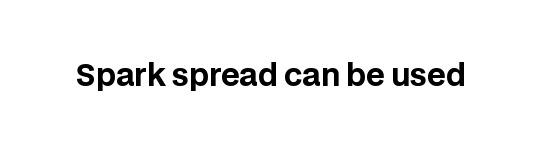
Q: Is the text bold? A: Yes.
Q: Is the text italic (slanted)? A: No, it is upright.
Q: Is the typeface a serif or a sans-serif typeface? A: Sans-serif.
Q: Is the text underlined? A: No.
Q: Is the spacing between letters normal or unusually wide? A: Normal.
Q: Width (condensed, normal, or wide)? A: Normal.
Q: Stroke contrast? A: Low.
Q: x-height? A: Large.
Q: Monospaced? A: No.
